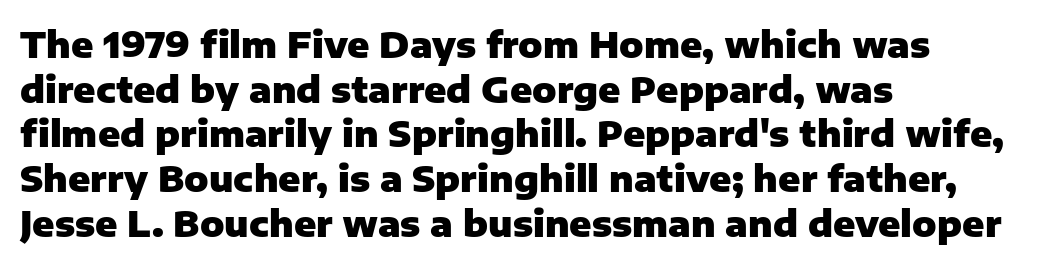
Set as a true bold cut, around the 700 mark. Font category for this specimen: sans-serif. Each letter keeps its own natural width here, so spacing adapts to shape. The gaps between neighbouring characters are ordinary and unremarkable. Do the letters lean? They stand straight.
